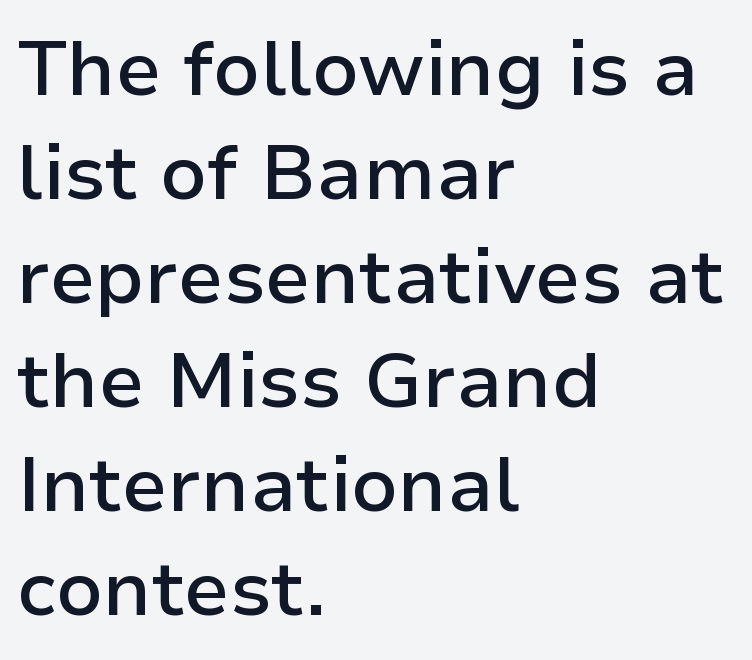
{"serif": "no", "italic": "no", "bold": "semi", "weight": "semibold", "width": "normal", "stroke_contrast": "low", "x_height": "medium", "monospaced": "no", "underline": "no", "align": "left", "line_spacing": "normal", "line_spacing_ratio": 1.35, "letter_spacing": "normal", "letter_spacing_em": 0.0, "glyph_px": 77}
